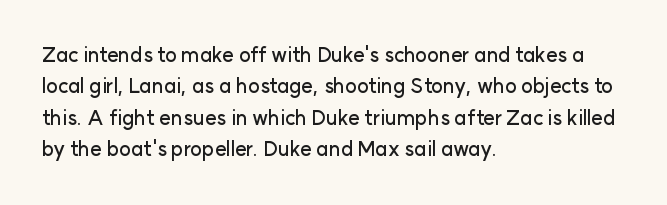
The image shows 20 px text type, upright; set left-aligned, normal line spacing (1.57x), normal letter spacing, not underlined.
